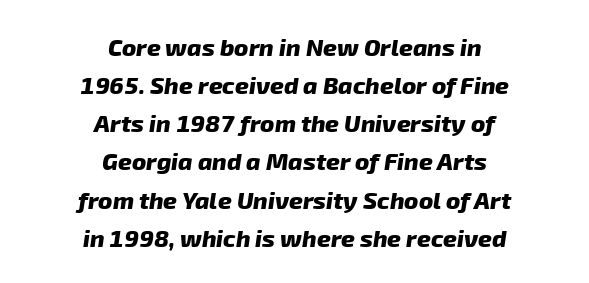
Regarding leading, the lines here are spaced in the standard way. Pretty heavy lettering here — definitely bold. Letter spacing: default. The typesetter chose a symmetrical, centered arrangement here. Letters rest on an invisible, unmarked baseline.
